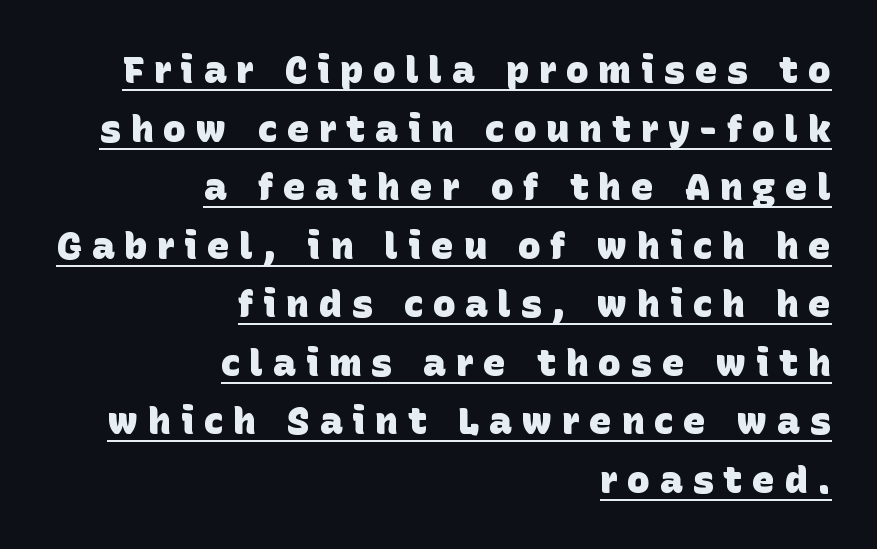
{"serif": "no", "bold": "yes", "weight": "heavy", "width": "normal", "stroke_contrast": "low", "x_height": "large", "monospaced": "no", "underline": "yes", "align": "right", "line_spacing": "normal", "line_spacing_ratio": 1.54, "letter_spacing": "wide", "letter_spacing_em": 0.26, "glyph_px": 38}
